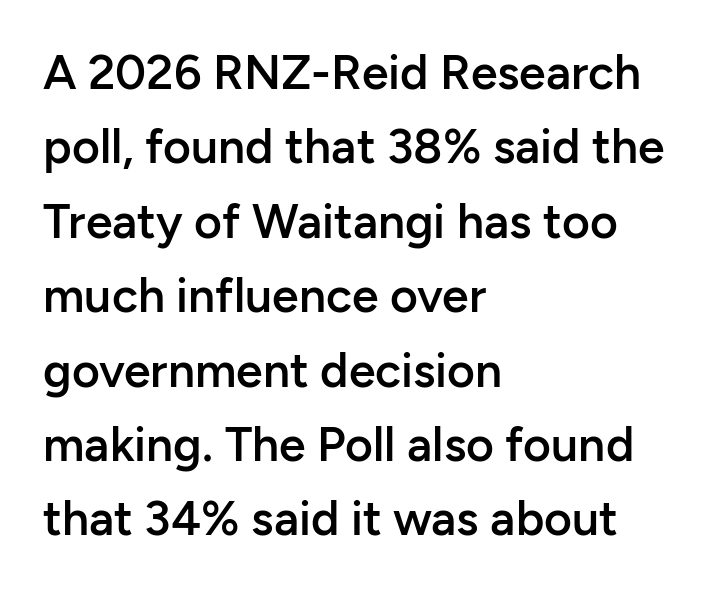
The image shows 48 px semibold sans-serif type, upright; set left-aligned, normal line spacing (1.55x), normal letter spacing, not underlined; low stroke contrast and a medium x-height.
